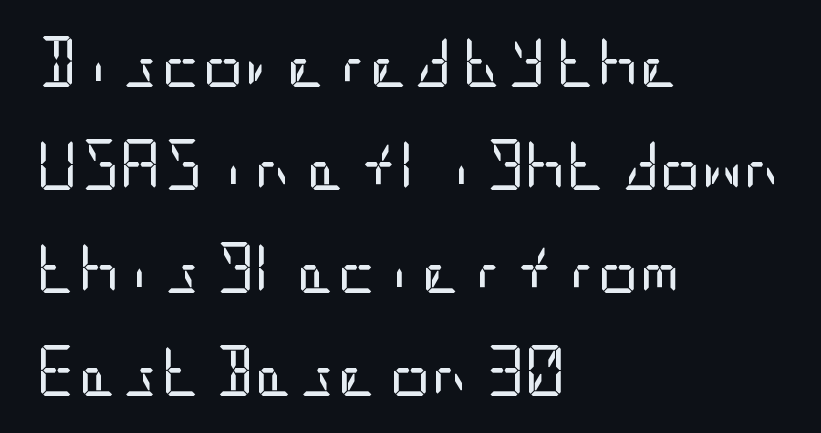
Letters rest on an invisible, unmarked baseline. The face used here is rendered with its standard letterfit. Grotesque or geometric, the face here clearly has no serifs. Bold? No — there's no thickening of the strokes. A great deal of white space separates one row of letters from the next.
